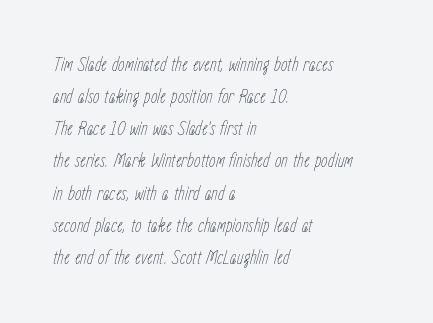
The baseline area is clear. This sample keeps an unexceptional amount of space between lines. Think standard paragraph weight, or any step lighter than that. Yep, that's italic — everything's leaning. Words appear dense and cohesive because spacing is normal. The rag falls on the right side of this text block.
